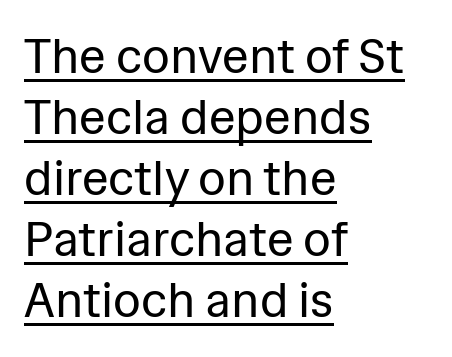
The image shows 48 px regular-weight sans-serif type, upright; set left-aligned, normal line spacing (1.27x), normal letter spacing, underlined; low stroke contrast and a medium x-height.
